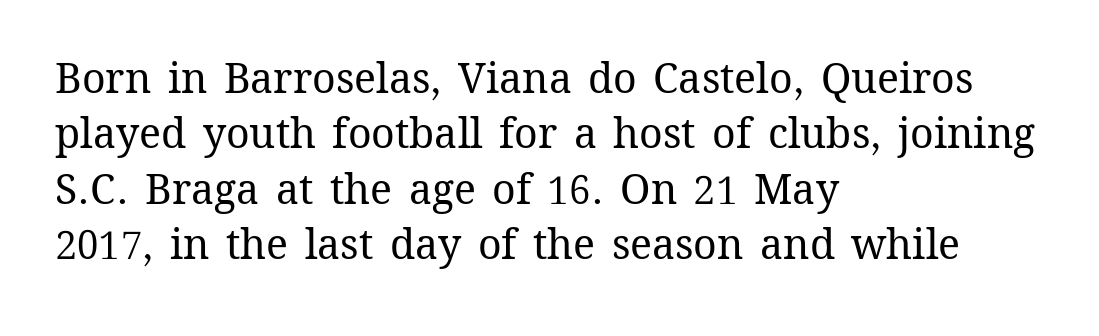
{"italic": "no", "bold": "no", "weight": "regular", "width": "normal", "stroke_contrast": "medium", "x_height": "medium", "monospaced": "no", "underline": "no", "align": "left", "line_spacing": "normal", "line_spacing_ratio": 1.35, "letter_spacing": "normal", "letter_spacing_em": 0.0, "glyph_px": 41}
